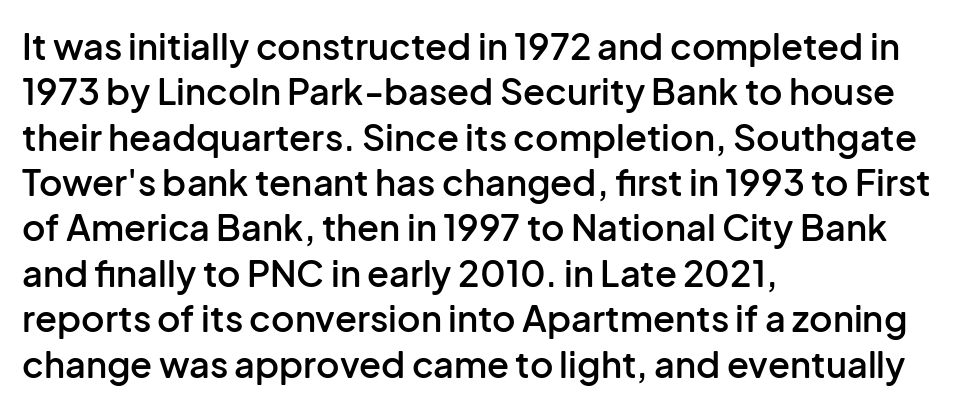
This sample uses an upright cut, with every glyph sitting square on the baseline. Compared with an ordinary text face, these strokes are moderately heavier — a semibold. These lines keep a tight, regular rhythm from letter to letter. Serif or sans? Sans — the stroke terminals are bare. Honestly, the row spacing looks completely unremarkable. All the whitespace from short lines collects on the right.
